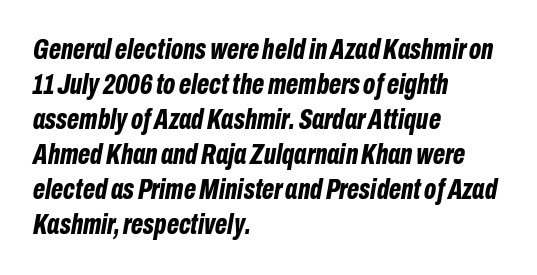
Slanted lettering throughout. Proportional: the letters do not fall into vertical columns. In terms of letterspacing, this is plain default setting. The words here are not underlined. Caption: bold face, heavy strokes. Does the copy run flush right? No — it runs flush left.
